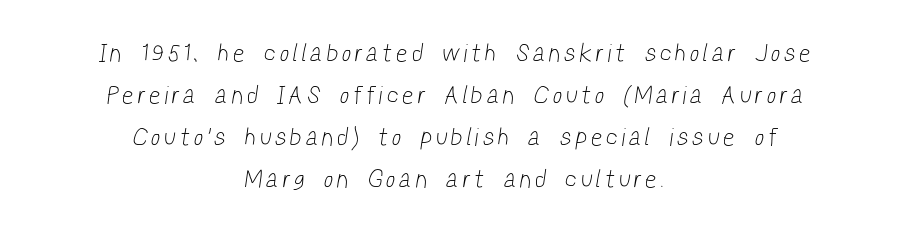
The image shows 25 px text type; set centered, normal line spacing (1.68x), unusually wide letter spacing (+0.23 em), not underlined.
